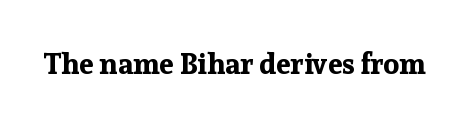
{"serif": "yes", "italic": "no", "bold": "yes", "weight": "bold", "width": "normal", "stroke_contrast": "low", "x_height": "medium", "monospaced": "no", "underline": "no", "letter_spacing": "normal", "letter_spacing_em": 0.0, "glyph_px": 29}
